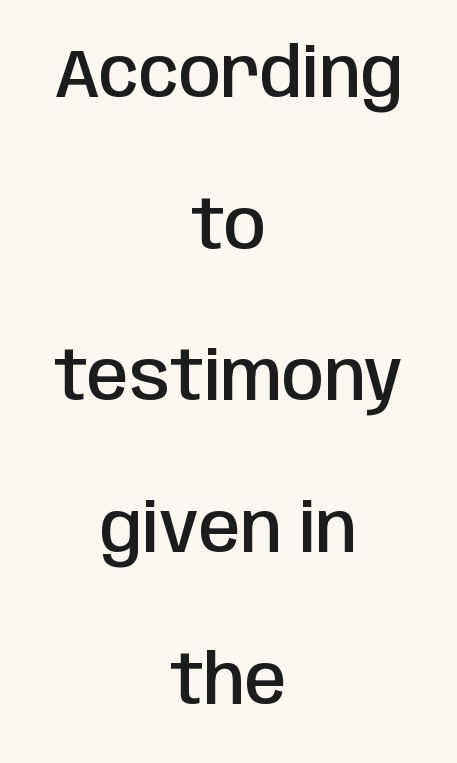
{"serif": "no", "italic": "no", "bold": "semi", "weight": "semibold", "width": "condensed", "stroke_contrast": "low", "x_height": "large", "monospaced": "no", "underline": "no", "align": "center", "line_spacing": "loose", "line_spacing_ratio": 2.23, "letter_spacing": "normal", "letter_spacing_em": 0.0, "glyph_px": 68}
